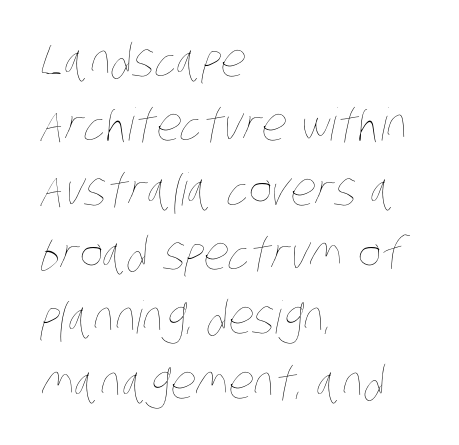
The image shows 45 px thin, condensed type; set left-aligned, normal line spacing (1.43x), normal letter spacing, not underlined; low stroke contrast and a large x-height.
